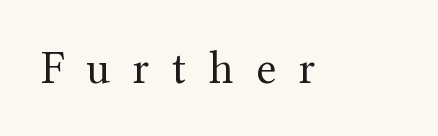
{"serif": "yes", "italic": "no", "bold": "no", "weight": "regular", "width": "normal", "stroke_contrast": "medium", "x_height": "medium", "monospaced": "no", "underline": "no", "letter_spacing": "wide", "letter_spacing_em": 0.48, "glyph_px": 47}
